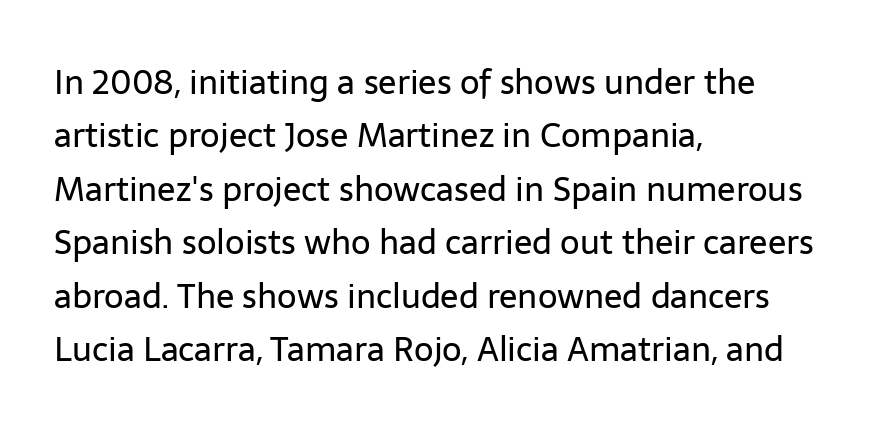
The font's upright variant was chosen for this text. Heft: none added — not bold. The characters display no serif detailing; their extremities are plain. Clear beneath every line of the passage. Here the designer chose a conventional face with non-uniform glyph widths.
